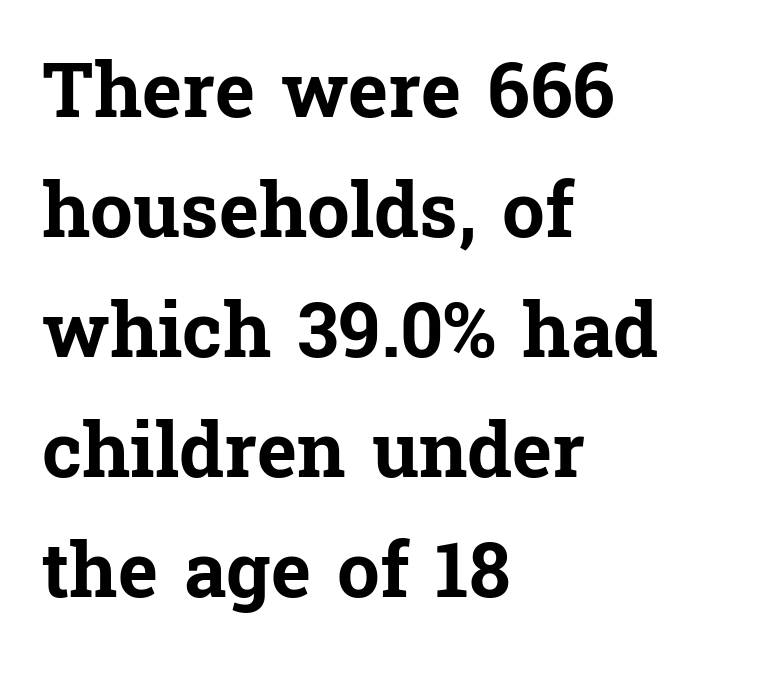
Q: Is the text bold? A: Yes.
Q: Is the text italic (slanted)? A: No, it is upright.
Q: Is the typeface a serif or a sans-serif typeface? A: Serif.
Q: Is the text underlined? A: No.
Q: How is the paragraph aligned? A: Left-aligned.
Q: Is the spacing between letters normal or unusually wide? A: Normal.
Q: Is the spacing between lines tight, normal or loose? A: Normal.
Q: Width (condensed, normal, or wide)? A: Normal.
Q: Stroke contrast? A: Low.
Q: x-height? A: Medium.
Q: Monospaced? A: No.
